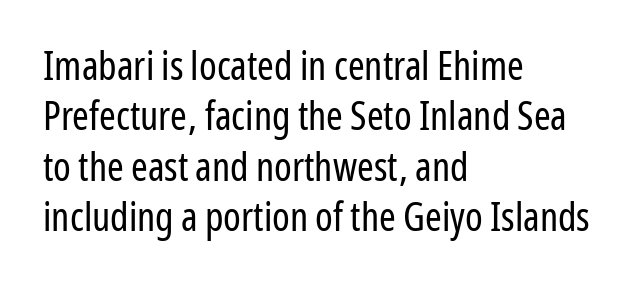
{"serif": "no", "italic": "no", "bold": "no", "weight": "regular", "width": "condensed", "stroke_contrast": "low", "x_height": "medium", "monospaced": "no", "underline": "no", "align": "left", "line_spacing": "normal", "line_spacing_ratio": 1.26, "letter_spacing": "normal", "letter_spacing_em": 0.0, "glyph_px": 40}
